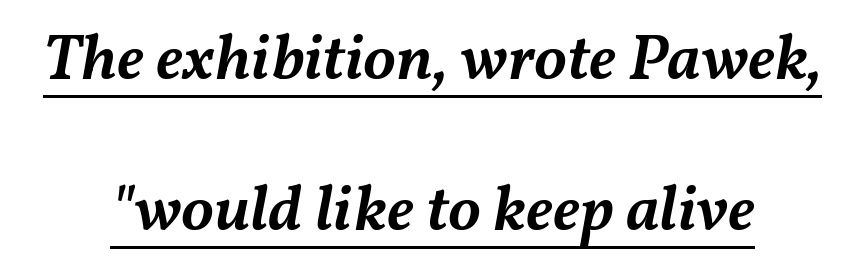
The image shows 65 px semibold type, italic (leaning right); set centered, loose line spacing (2.32x), normal letter spacing, underlined; medium stroke contrast and a medium x-height.
